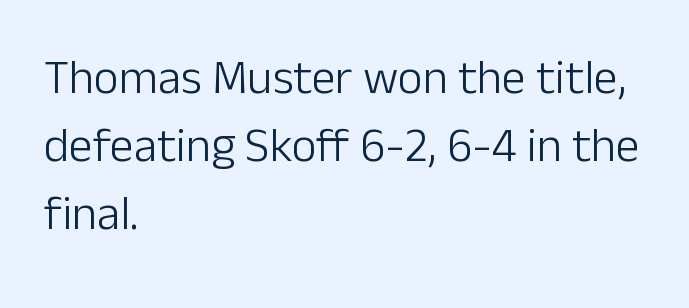
Q: Is the text bold? A: No.
Q: Is the text italic (slanted)? A: No, it is upright.
Q: Is the typeface a serif or a sans-serif typeface? A: Sans-serif.
Q: Is the text underlined? A: No.
Q: How is the paragraph aligned? A: Left-aligned.
Q: Is the spacing between letters normal or unusually wide? A: Normal.
Q: Is the spacing between lines tight, normal or loose? A: Normal.
Q: Width (condensed, normal, or wide)? A: Normal.
Q: Stroke contrast? A: Low.
Q: x-height? A: Medium.
Q: Monospaced? A: No.
